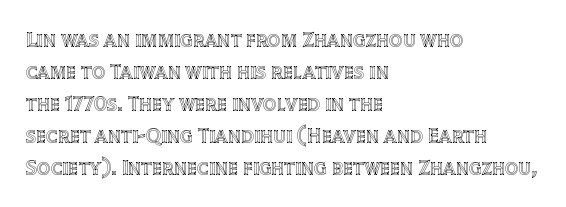
Spacing between characters is what you'd get straight out of the box. This sample is left-justified, so line endings fall wherever the words run out. Has an underline been added? It has not. Evenly set lines give the paragraph a standard silhouette. You can tell it's not italic because the verticals are truly vertical.
